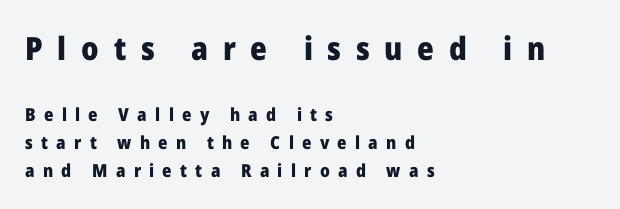
Q: Is the text bold? A: Yes.
Q: Is the text italic (slanted)? A: No, it is upright.
Q: Is the typeface a serif or a sans-serif typeface? A: Sans-serif.
Q: Is the text underlined? A: No.
Q: How is the paragraph aligned? A: Left-aligned.
Q: Is the spacing between letters normal or unusually wide? A: Unusually wide.
Q: Is the spacing between lines tight, normal or loose? A: Normal.
Q: Which block of text is set in a larger size, the first (top) or the second (bottom)? A: The first (top) one.
Q: Width (condensed, normal, or wide)? A: Normal.
Q: Stroke contrast? A: Low.
Q: x-height? A: Medium.
Q: Monospaced? A: No.
